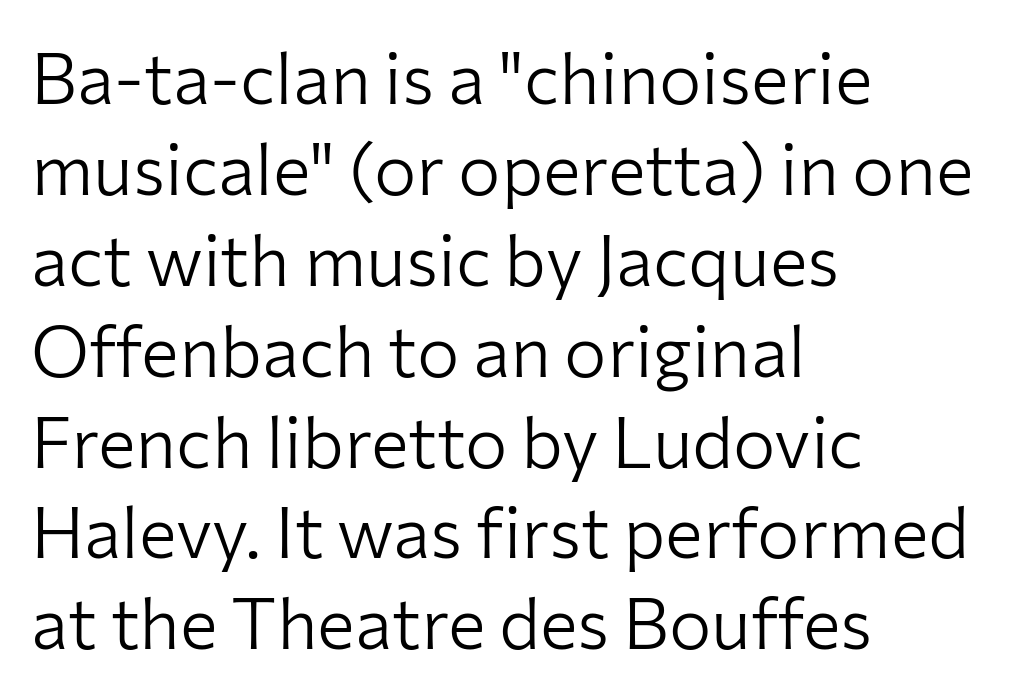
Q: Is the text bold? A: No.
Q: Is the text italic (slanted)? A: No, it is upright.
Q: Is the typeface a serif or a sans-serif typeface? A: Sans-serif.
Q: Is the text underlined? A: No.
Q: How is the paragraph aligned? A: Left-aligned.
Q: Is the spacing between letters normal or unusually wide? A: Normal.
Q: Is the spacing between lines tight, normal or loose? A: Normal.
Q: Width (condensed, normal, or wide)? A: Normal.
Q: Stroke contrast? A: Low.
Q: x-height? A: Medium.
Q: Monospaced? A: No.
